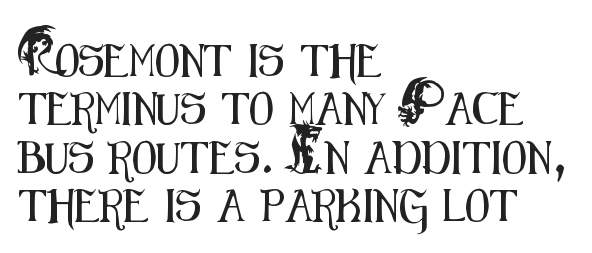
Here the glyphs are tracked normally, forming tight word shapes. Italic: no, the glyphs are upright roman. Each letter's strokes conclude bluntly, with no projecting serifs. The typesetter chose a ragged-right arrangement here. Note the varied advance widths — an 'i' is clearly narrower than an 'm'. Descenders are the only things crossing below the line.
